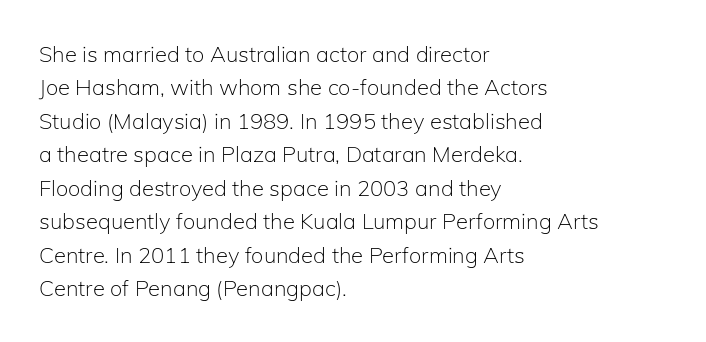
Q: Is the text bold? A: No.
Q: Is the text italic (slanted)? A: No, it is upright.
Q: Is the text underlined? A: No.
Q: How is the paragraph aligned? A: Left-aligned.
Q: Is the spacing between letters normal or unusually wide? A: Normal.
Q: Is the spacing between lines tight, normal or loose? A: Normal.
